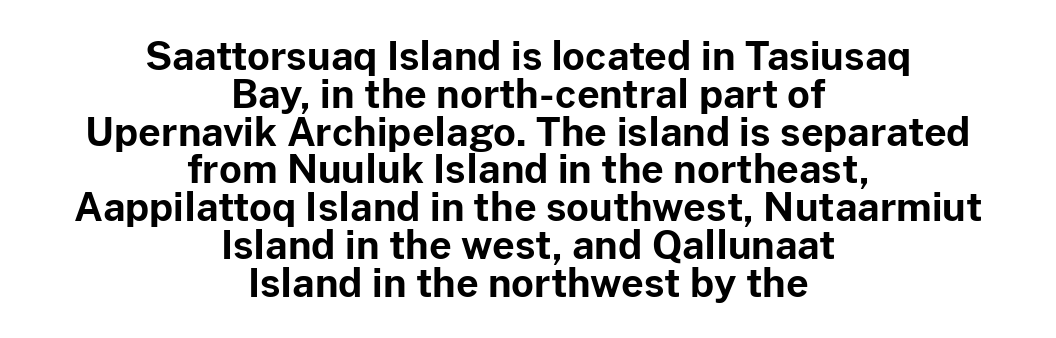
The image shows 39 px bold sans-serif type, upright; set centered, tight line spacing (0.97x), normal letter spacing, not underlined; low stroke contrast and a medium x-height.
